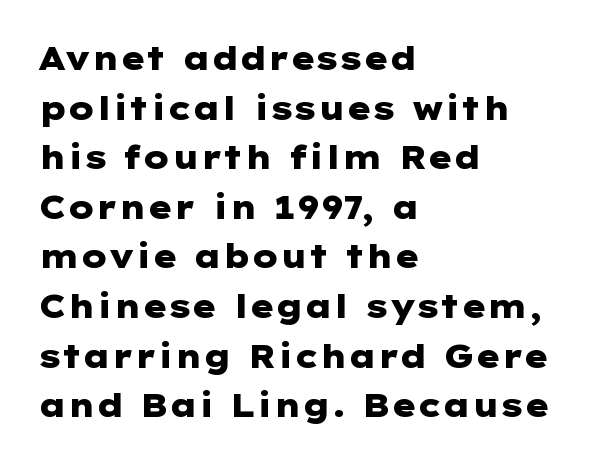
The image shows 32 px heavy, wide sans-serif type, upright; set left-aligned, normal line spacing (1.55x), normal letter spacing, not underlined; low stroke contrast and a medium x-height.
